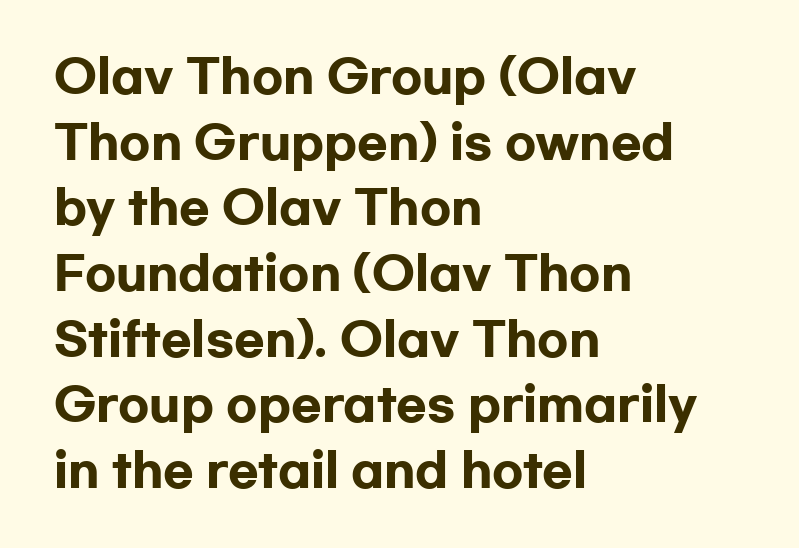
Q: Is the text bold? A: Yes.
Q: Is the text italic (slanted)? A: No, it is upright.
Q: Is the typeface a serif or a sans-serif typeface? A: Sans-serif.
Q: Is the text underlined? A: No.
Q: How is the paragraph aligned? A: Left-aligned.
Q: Is the spacing between letters normal or unusually wide? A: Normal.
Q: Is the spacing between lines tight, normal or loose? A: Normal.
Q: Width (condensed, normal, or wide)? A: Wide.
Q: Stroke contrast? A: Low.
Q: x-height? A: Medium.
Q: Monospaced? A: No.
